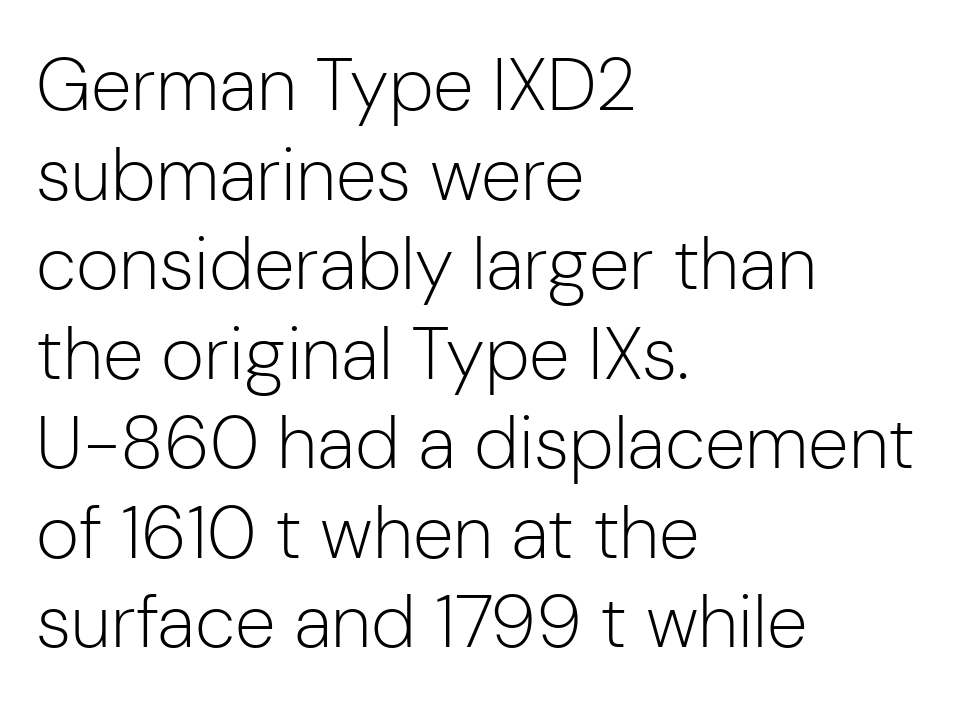
Q: Is the text bold? A: No.
Q: Is the text italic (slanted)? A: No, it is upright.
Q: Is the typeface a serif or a sans-serif typeface? A: Sans-serif.
Q: Is the text underlined? A: No.
Q: How is the paragraph aligned? A: Left-aligned.
Q: Is the spacing between letters normal or unusually wide? A: Normal.
Q: Width (condensed, normal, or wide)? A: Normal.
Q: Stroke contrast? A: Low.
Q: x-height? A: Medium.
Q: Monospaced? A: No.
